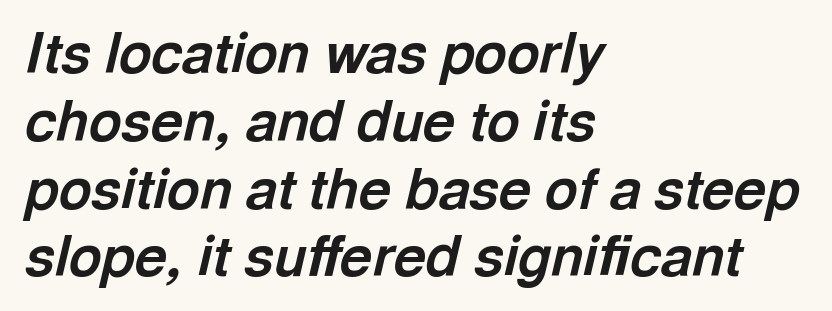
{"italic": "yes", "lean": "right", "slant_degrees": 13, "bold": "yes", "weight": "bold", "width": "normal", "x_height": "medium", "monospaced": "no", "underline": "no", "align": "left", "line_spacing_ratio": 1.21, "letter_spacing": "normal", "letter_spacing_em": 0.0, "glyph_px": 56}
